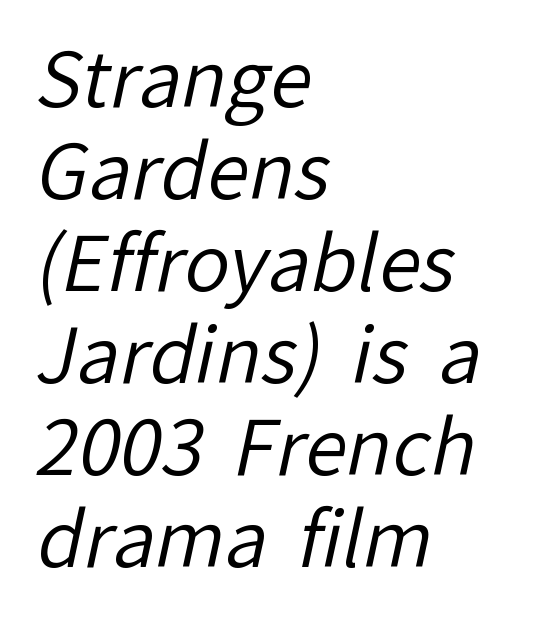
The image shows 76 px regular-weight sans-serif type; set left-aligned, line spacing 1.21x, normal letter spacing, not underlined; low stroke contrast and a medium x-height.
